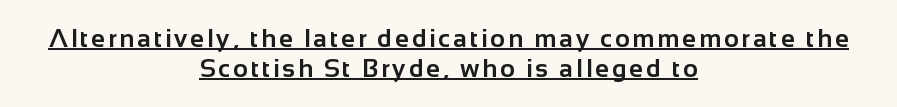
Q: Is the text bold? A: Yes.
Q: Is the text italic (slanted)? A: No, it is upright.
Q: Is the text underlined? A: Yes.
Q: How is the paragraph aligned? A: Centered.
